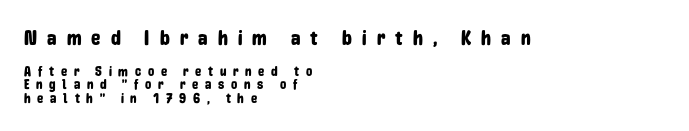
Q: Is the text italic (slanted)? A: No, it is upright.
Q: Is the text underlined? A: No.
Q: How is the paragraph aligned? A: Left-aligned.
Q: Is the spacing between letters normal or unusually wide? A: Unusually wide.
Q: Is the spacing between lines tight, normal or loose? A: Tight.
Q: Which block of text is set in a larger size, the first (top) or the second (bottom)? A: The first (top) one.
